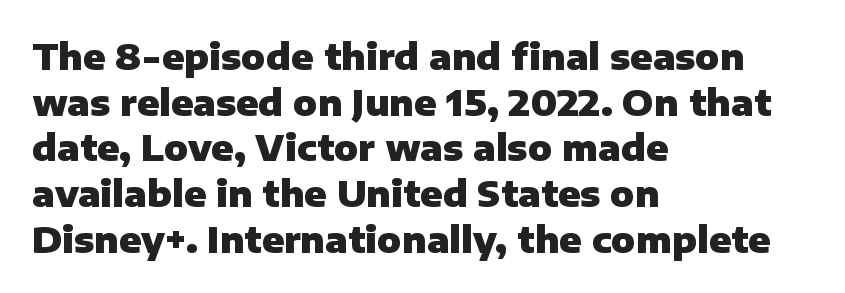
{"serif": "no", "italic": "no", "bold": "yes", "weight": "heavy", "width": "normal", "stroke_contrast": "low", "x_height": "medium", "monospaced": "no", "underline": "no", "align": "left", "line_spacing": "normal", "line_spacing_ratio": 1.27, "letter_spacing": "normal", "letter_spacing_em": 0.0, "glyph_px": 36}
